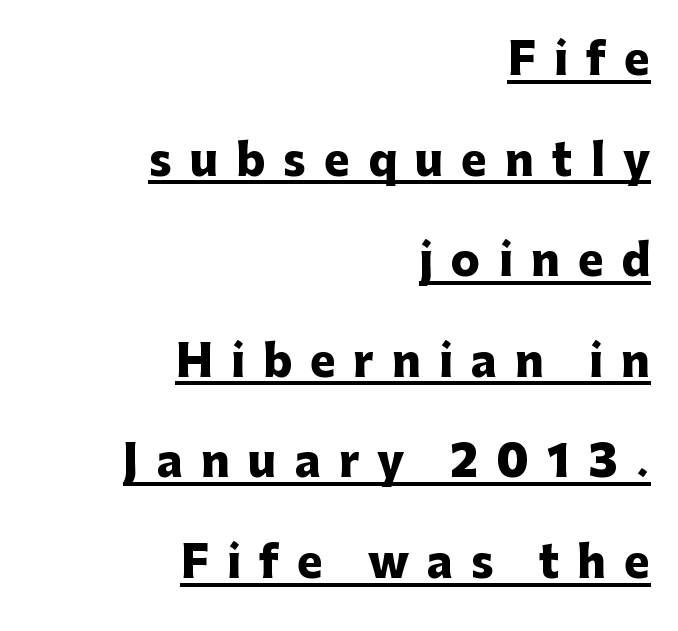
How would I describe the line gaps? Wide and relaxed. The glyphs are accompanied by a horizontal stroke just below them. Each word looks stretched out because of the extra space between its letters. The letters advance in unequal steps, a hallmark of proportional type. Short and long lines alike share a common ending point at right.
